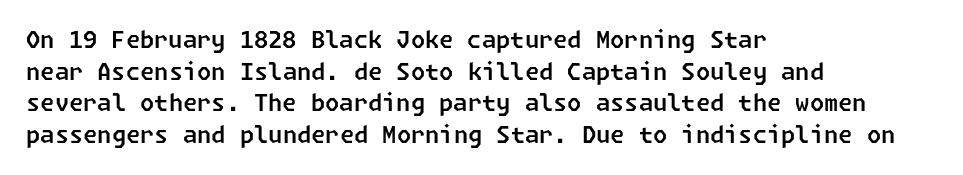
{"underline": "no", "align": "left", "line_spacing": "normal", "line_spacing_ratio": 1.38, "letter_spacing": "normal", "letter_spacing_em": 0.0, "glyph_px": 23}
